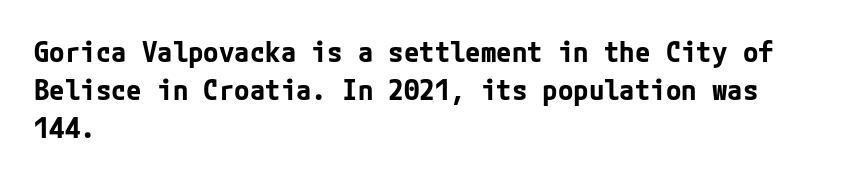
Q: Is the text bold? A: Yes.
Q: Is the text italic (slanted)? A: No, it is upright.
Q: Is the typeface a serif or a sans-serif typeface? A: Sans-serif.
Q: Is the text underlined? A: No.
Q: How is the paragraph aligned? A: Left-aligned.
Q: Is the spacing between letters normal or unusually wide? A: Normal.
Q: Is the spacing between lines tight, normal or loose? A: Normal.
Q: Width (condensed, normal, or wide)? A: Normal.
Q: Stroke contrast? A: Low.
Q: x-height? A: Medium.
